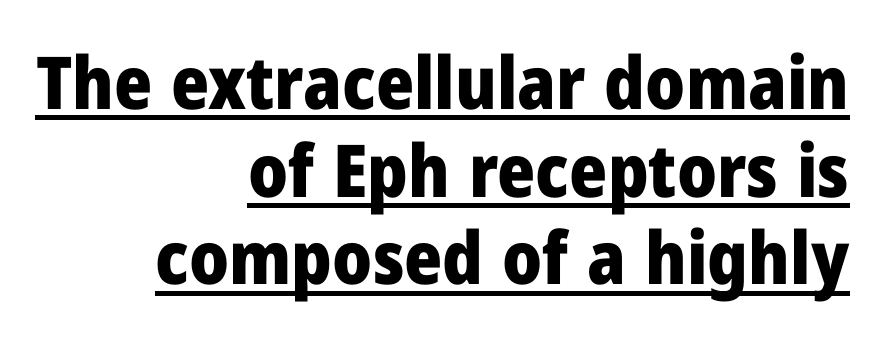
{"serif": "no", "italic": "no", "bold": "yes", "weight": "heavy", "width": "normal", "stroke_contrast": "low", "x_height": "medium", "monospaced": "no", "underline": "yes", "align": "right", "line_spacing_ratio": 1.2, "letter_spacing": "normal", "letter_spacing_em": 0.0, "glyph_px": 73}
